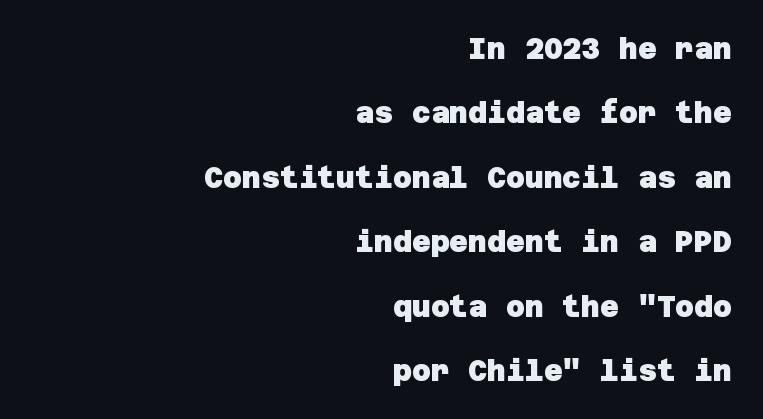
The letters carry no serifs — their stems end cleanly without finishing strokes. Notice how the passage keeps a crisp vertical edge on the right only. Honestly, there is no underline to notice here at all. The lines are spread far apart with generous leading. Glyph-to-glyph distance matches everyday printed text.
